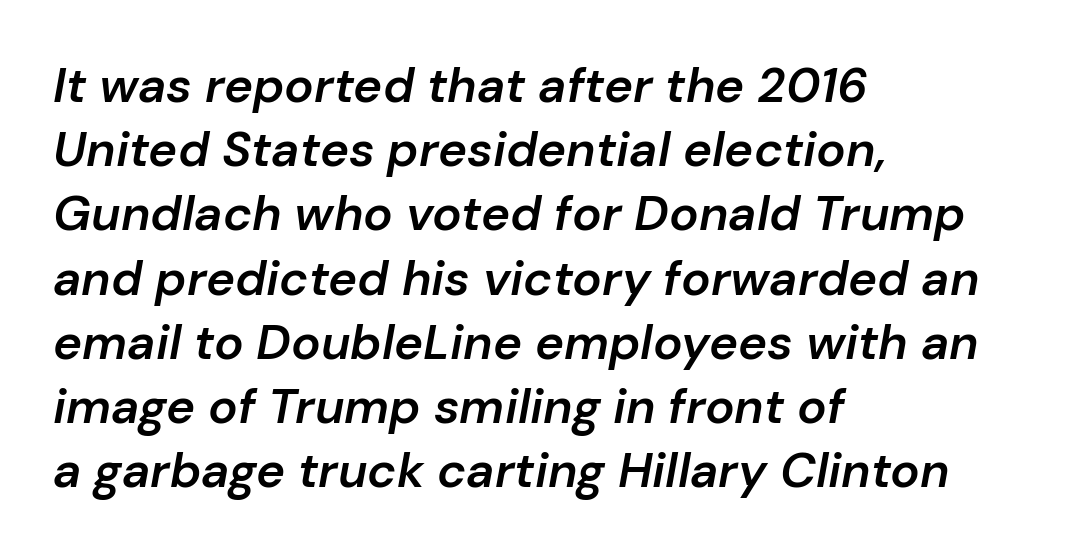
Q: Is the text bold? A: Semi-bold.
Q: Is the text italic (slanted)? A: Yes, it leans right by about 10 degrees.
Q: Is the text underlined? A: No.
Q: How is the paragraph aligned? A: Left-aligned.
Q: Is the spacing between letters normal or unusually wide? A: Normal.
Q: Is the spacing between lines tight, normal or loose? A: Normal.
Q: Width (condensed, normal, or wide)? A: Normal.
Q: Stroke contrast? A: Low.
Q: x-height? A: Medium.
Q: Monospaced? A: No.
